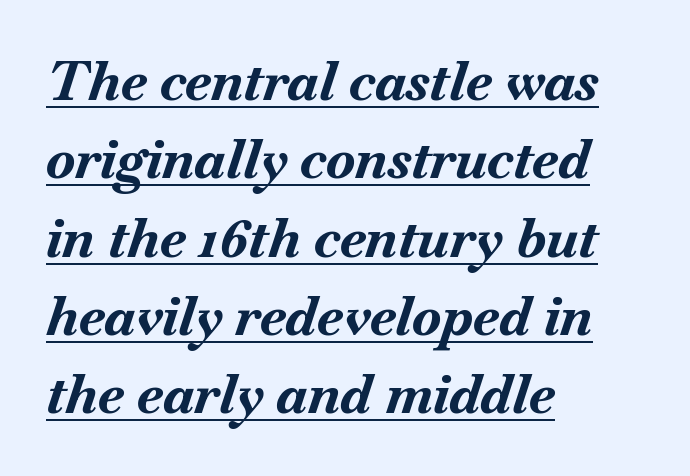
The image shows 54 px bold type, italic (leaning right); set left-aligned, normal line spacing (1.45x), normal letter spacing, underlined; medium stroke contrast and a small x-height.
